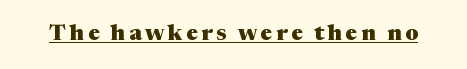
The image shows 22 px bold type, upright; set underlined.
